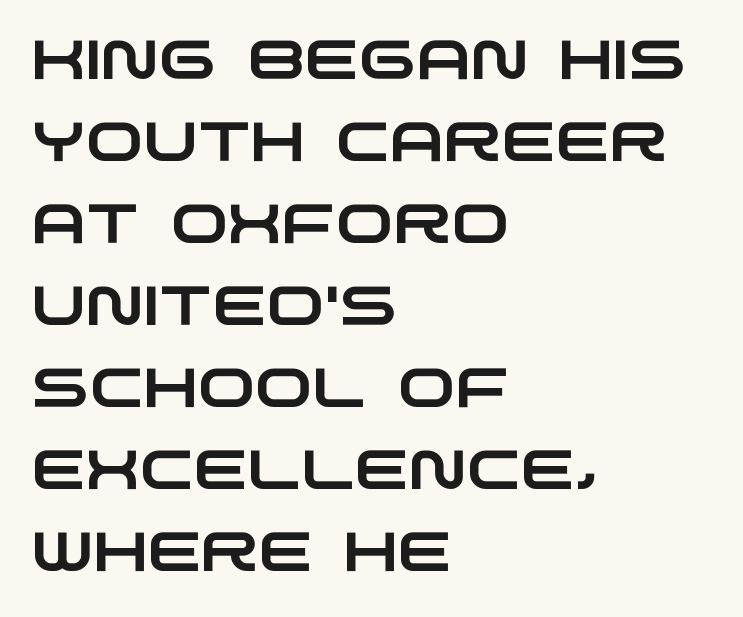
The image shows 55 px wide sans-serif type; set left-aligned, normal line spacing (1.49x), normal letter spacing, not underlined; low stroke contrast and a large x-height.
